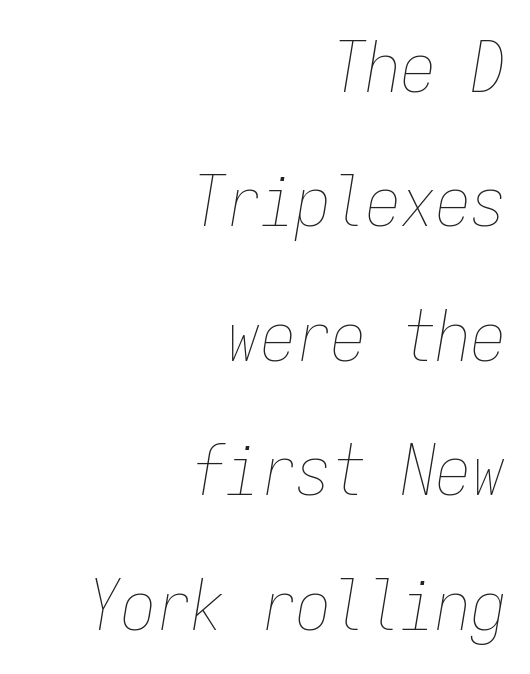
The image shows 70 px thin, condensed type, italic (leaning right), monospaced; set right-aligned, loose line spacing (1.92x), normal letter spacing, not underlined; low stroke contrast and a medium x-height.
